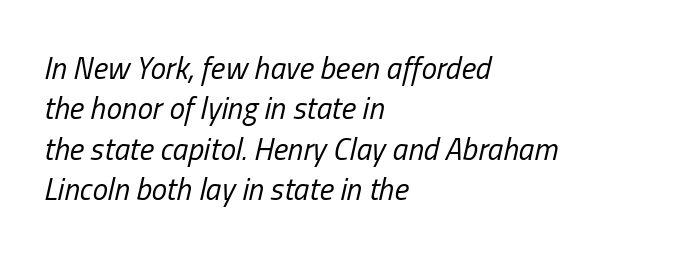
Q: Is the text bold? A: No.
Q: Is the text italic (slanted)? A: Yes, it leans right by about 13 degrees.
Q: Is the text underlined? A: No.
Q: How is the paragraph aligned? A: Left-aligned.
Q: Is the spacing between letters normal or unusually wide? A: Normal.
Q: Is the spacing between lines tight, normal or loose? A: Normal.
Q: Width (condensed, normal, or wide)? A: Condensed.
Q: Stroke contrast? A: Low.
Q: x-height? A: Medium.
Q: Monospaced? A: No.
